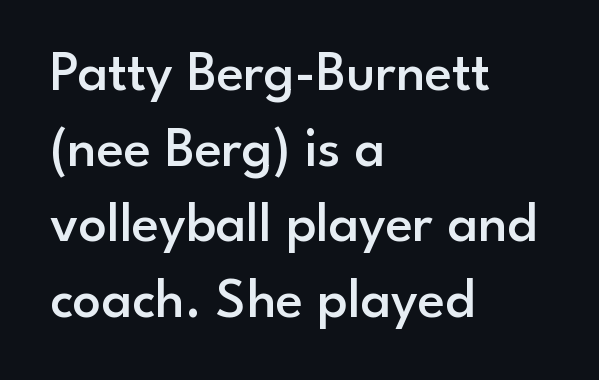
The face used here is proportionally spaced, like ordinary book or web type. Grotesque or geometric, the face here clearly has no serifs. The font's upright variant was chosen for this text. These lines are set flush left with a ragged right edge. I'd describe the lettering as semibold — firm but not a full bold.
